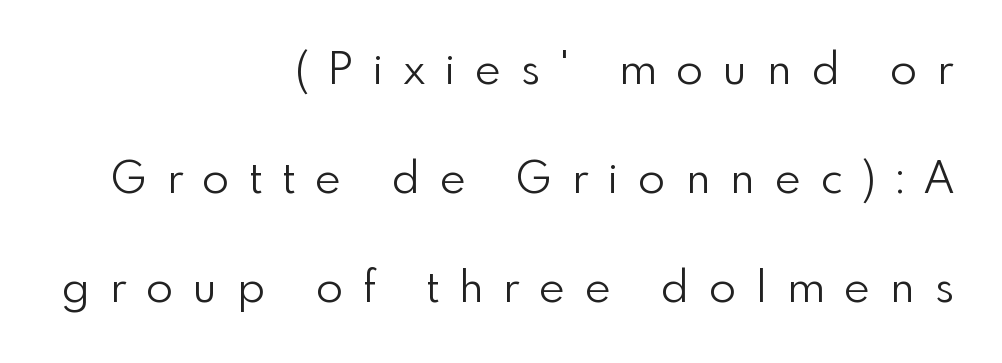
Q: Is the text bold? A: No.
Q: Is the text italic (slanted)? A: No, it is upright.
Q: Is the typeface a serif or a sans-serif typeface? A: Sans-serif.
Q: Is the text underlined? A: No.
Q: How is the paragraph aligned? A: Right-aligned.
Q: Is the spacing between letters normal or unusually wide? A: Unusually wide.
Q: Is the spacing between lines tight, normal or loose? A: Loose.
Q: Width (condensed, normal, or wide)? A: Normal.
Q: x-height? A: Small.
Q: Monospaced? A: No.
